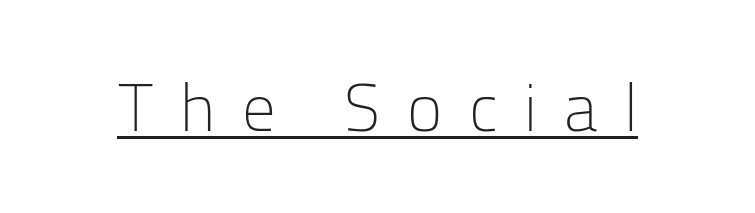
The font's upright variant was chosen for this text. Varying glyph widths throughout — classic text-font behaviour. Short note: letters widely spaced. Descenders here cross a horizontal rule under the line.
